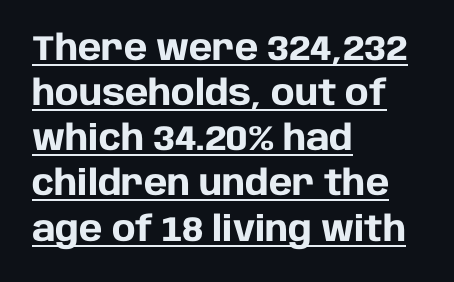
Q: Is the text bold? A: Yes.
Q: Is the text italic (slanted)? A: No, it is upright.
Q: Is the typeface a serif or a sans-serif typeface? A: Sans-serif.
Q: Is the text underlined? A: Yes.
Q: How is the paragraph aligned? A: Left-aligned.
Q: Is the spacing between letters normal or unusually wide? A: Normal.
Q: Is the spacing between lines tight, normal or loose? A: Normal.
Q: Width (condensed, normal, or wide)? A: Normal.
Q: Stroke contrast? A: Low.
Q: x-height? A: Large.
Q: Monospaced? A: No.
